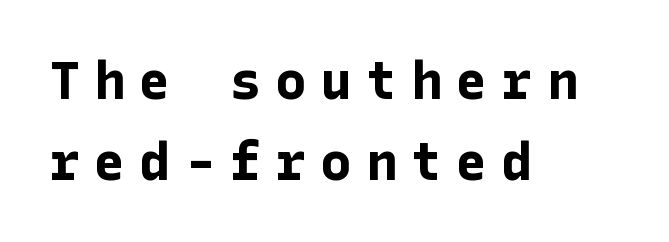
Q: Is the text bold? A: Yes.
Q: Is the text italic (slanted)? A: No, it is upright.
Q: Is the typeface a serif or a sans-serif typeface? A: Sans-serif.
Q: Is the text underlined? A: No.
Q: How is the paragraph aligned? A: Left-aligned.
Q: Is the spacing between letters normal or unusually wide? A: Unusually wide.
Q: Is the spacing between lines tight, normal or loose? A: Normal.
Q: Width (condensed, normal, or wide)? A: Normal.
Q: Stroke contrast? A: Low.
Q: x-height? A: Medium.
